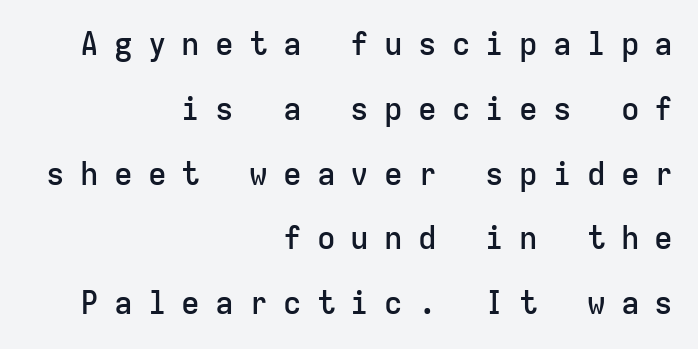
No feet cap the strokes, marking this as sans-serif type. The designer dialed line spacing up above the default. This sample uses expanded letter spacing, leaving extra air between glyphs. Nobody drew a line under any word here. Every character here occupies the same horizontal width, giving the sample a typewriter-like rhythm. Reading down the block, your eye finds every line finishing at a fixed right position.
